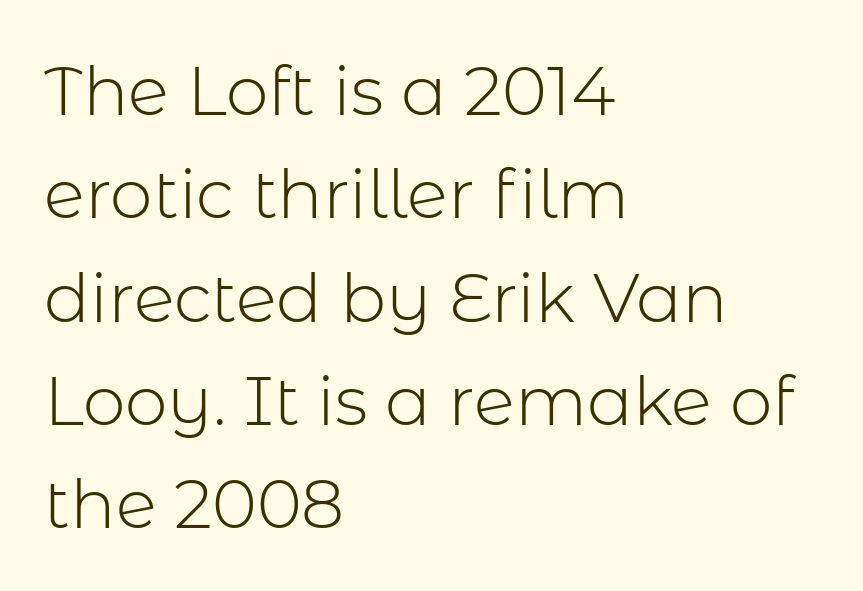
Inter-character spacing is left at the font's built-in metrics. The rendering uses a moderate line-height, typical for paragraphs. The face looks like a standard text weight, possibly lighter. This sample uses a sans-serif face.
